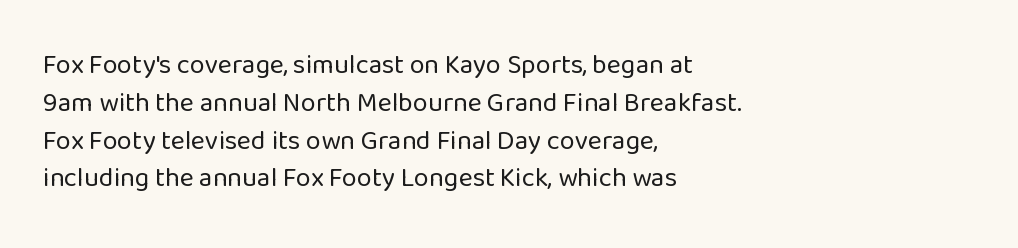
{"italic": "no", "bold": "no", "underline": "no", "align": "left", "line_spacing": "normal", "line_spacing_ratio": 1.4, "letter_spacing": "normal", "letter_spacing_em": 0.0, "glyph_px": 27}
